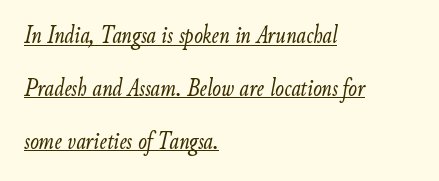
{"italic": "yes", "lean": "right", "slant_degrees": 9, "bold": "no", "underline": "yes", "align": "left", "line_spacing": "loose", "line_spacing_ratio": 2.03, "letter_spacing": "normal", "letter_spacing_em": 0.0, "glyph_px": 26}
